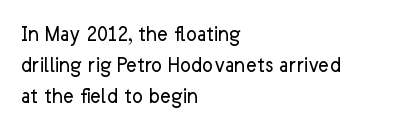
Q: Is the text bold? A: No.
Q: Is the text italic (slanted)? A: No, it is upright.
Q: Is the text underlined? A: No.
Q: How is the paragraph aligned? A: Left-aligned.
Q: Is the spacing between letters normal or unusually wide? A: Normal.
Q: Is the spacing between lines tight, normal or loose? A: Normal.
